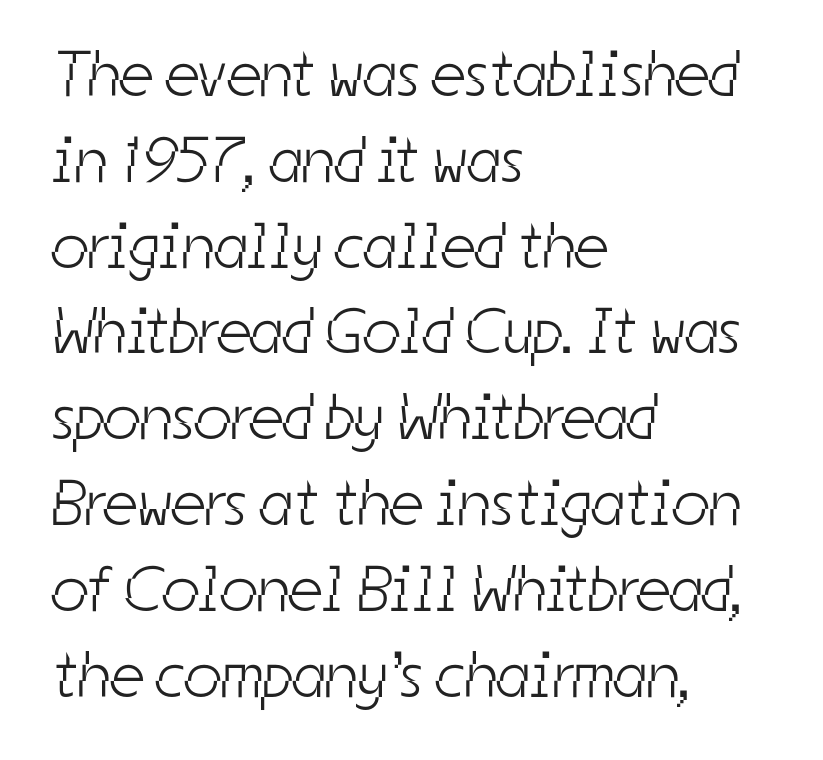
Q: Is the text bold? A: No.
Q: Is the typeface a serif or a sans-serif typeface? A: Sans-serif.
Q: Is the text underlined? A: No.
Q: How is the paragraph aligned? A: Left-aligned.
Q: Is the spacing between letters normal or unusually wide? A: Normal.
Q: Is the spacing between lines tight, normal or loose? A: Normal.
Q: Width (condensed, normal, or wide)? A: Condensed.
Q: Stroke contrast? A: Low.
Q: x-height? A: Medium.
Q: Monospaced? A: No.
